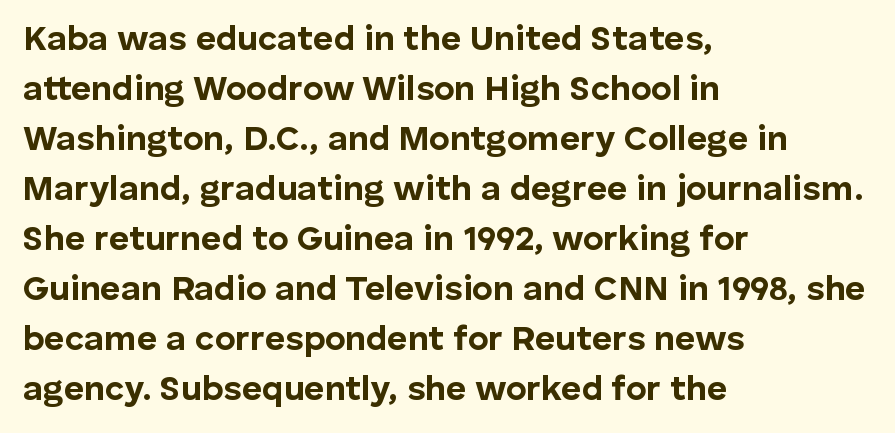
The image shows 35 px bold sans-serif type, upright; set left-aligned, normal line spacing (1.43x), normal letter spacing, not underlined; low stroke contrast and a medium x-height.
